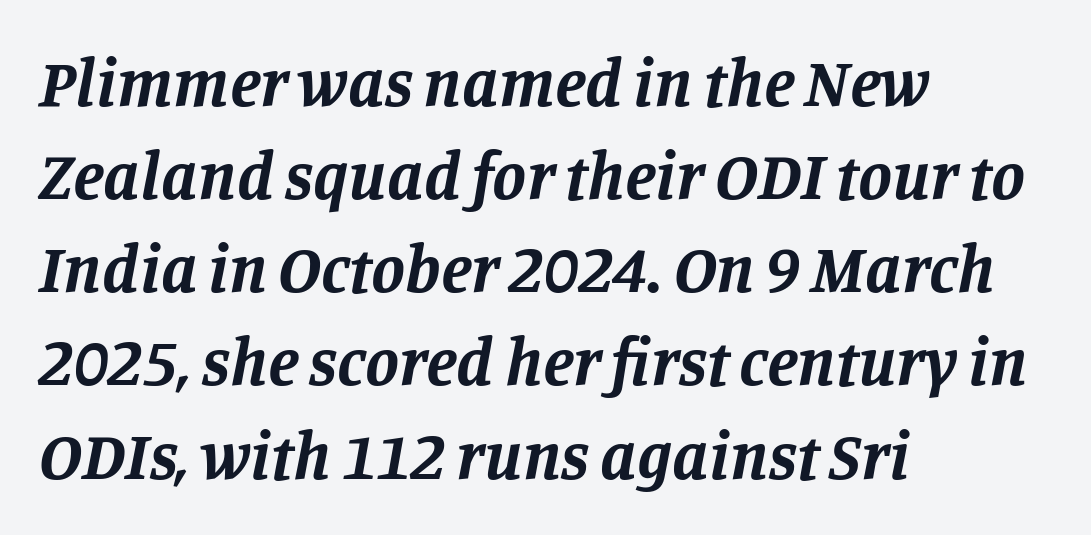
The image shows 68 px bold serif type, italic (leaning right); set left-aligned, normal line spacing (1.37x), normal letter spacing, not underlined; low stroke contrast and a large x-height.
